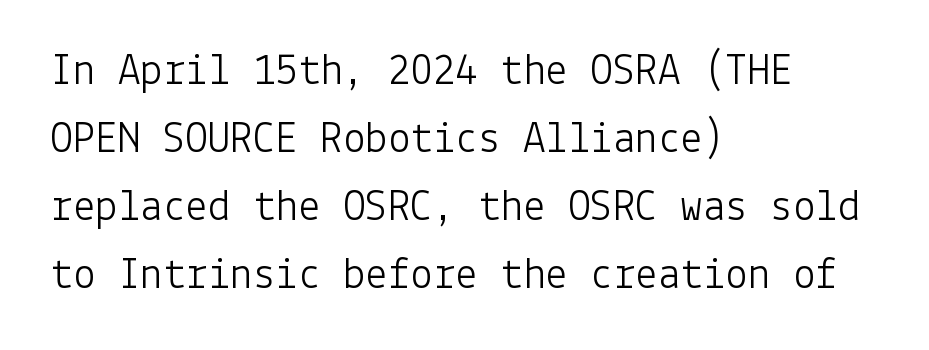
{"serif": "no", "italic": "no", "bold": "no", "weight": "light", "width": "normal", "stroke_contrast": "low", "x_height": "medium", "underline": "no", "align": "left", "line_spacing": "normal", "line_spacing_ratio": 1.51, "letter_spacing": "normal", "letter_spacing_em": 0.0, "glyph_px": 45}
